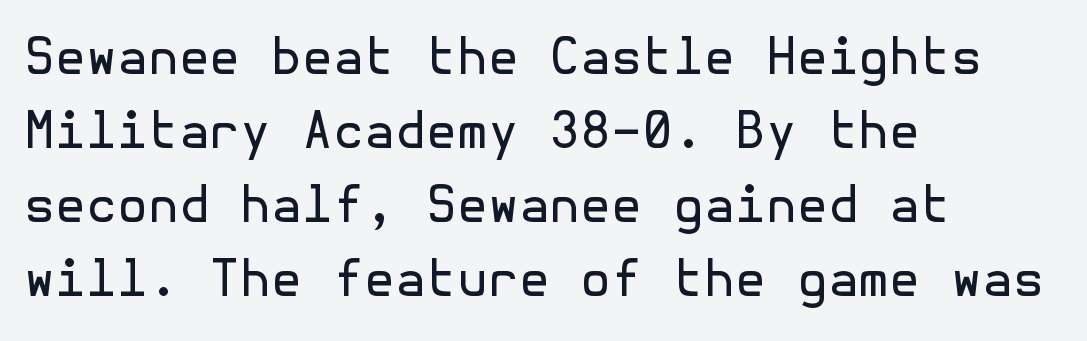
Q: Is the text bold? A: No.
Q: Is the text italic (slanted)? A: No, it is upright.
Q: Is the typeface a serif or a sans-serif typeface? A: Sans-serif.
Q: Is the text underlined? A: No.
Q: How is the paragraph aligned? A: Left-aligned.
Q: Is the spacing between letters normal or unusually wide? A: Normal.
Q: Is the spacing between lines tight, normal or loose? A: Normal.
Q: Width (condensed, normal, or wide)? A: Normal.
Q: x-height? A: Medium.
